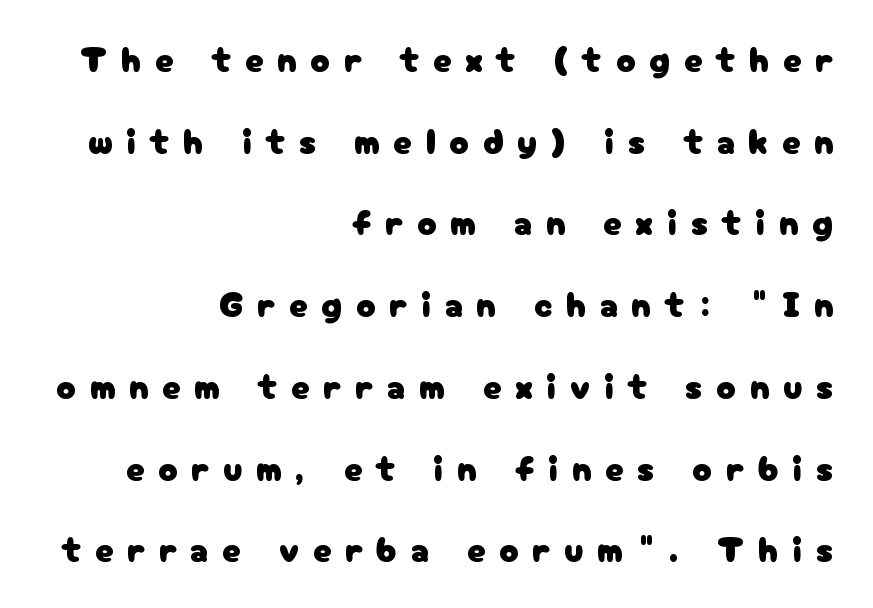
The image shows 36 px sans-serif type, upright; set right-aligned, loose line spacing (2.27x), unusually wide letter spacing (+0.38 em), not underlined; low stroke contrast and a medium x-height.
